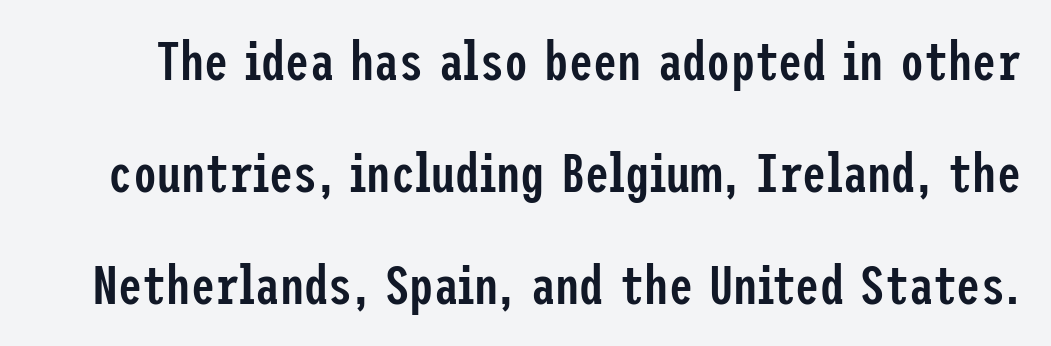
Q: Is the text bold? A: Semi-bold.
Q: Is the text italic (slanted)? A: No, it is upright.
Q: Is the typeface a serif or a sans-serif typeface? A: Sans-serif.
Q: Is the text underlined? A: No.
Q: Is the spacing between letters normal or unusually wide? A: Normal.
Q: Is the spacing between lines tight, normal or loose? A: Loose.
Q: Width (condensed, normal, or wide)? A: Condensed.
Q: Stroke contrast? A: Low.
Q: x-height? A: Medium.
